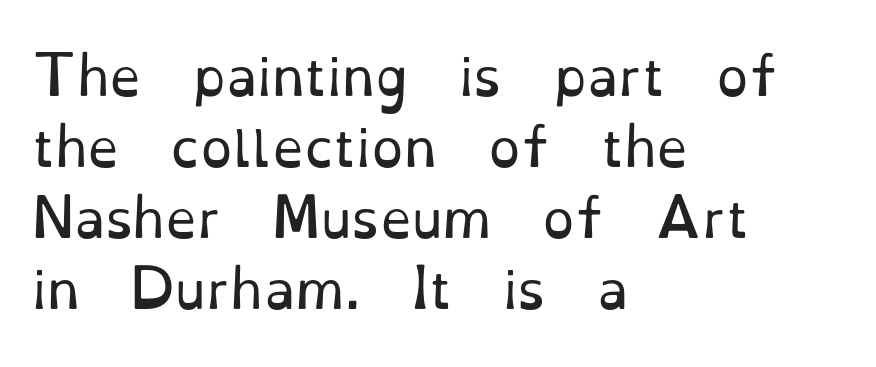
What stands out about the letter spacing? Nothing — it is the standard amount. The setting favours the left margin, as ordinary paragraphs usually do. Weight: not bold — regular or lighter. Characters remain perfectly vertical along every line.
